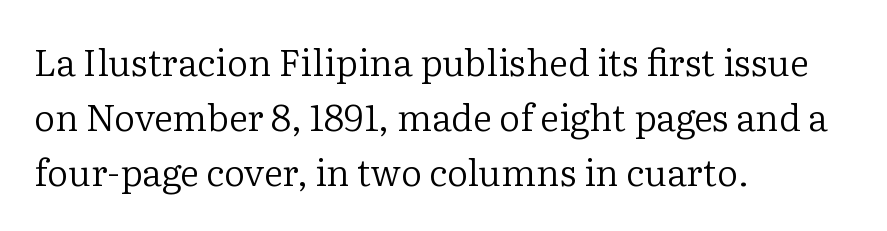
Q: Is the text bold? A: No.
Q: Is the text italic (slanted)? A: No, it is upright.
Q: Is the typeface a serif or a sans-serif typeface? A: Serif.
Q: Is the text underlined? A: No.
Q: How is the paragraph aligned? A: Left-aligned.
Q: Is the spacing between letters normal or unusually wide? A: Normal.
Q: Is the spacing between lines tight, normal or loose? A: Normal.
Q: Width (condensed, normal, or wide)? A: Normal.
Q: Stroke contrast? A: Low.
Q: x-height? A: Medium.
Q: Monospaced? A: No.
